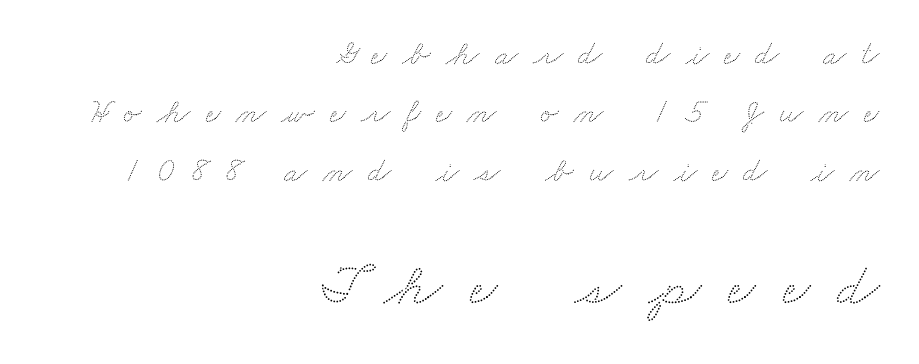
Q: Is the text underlined? A: No.
Q: How is the paragraph aligned? A: Right-aligned.
Q: Is the spacing between letters normal or unusually wide? A: Unusually wide.
Q: Which block of text is set in a larger size, the first (top) or the second (bottom)? A: The second (bottom) one.
Q: Width (condensed, normal, or wide)? A: Wide.
Q: Stroke contrast? A: Low.
Q: x-height? A: Small.
Q: Monospaced? A: No.
